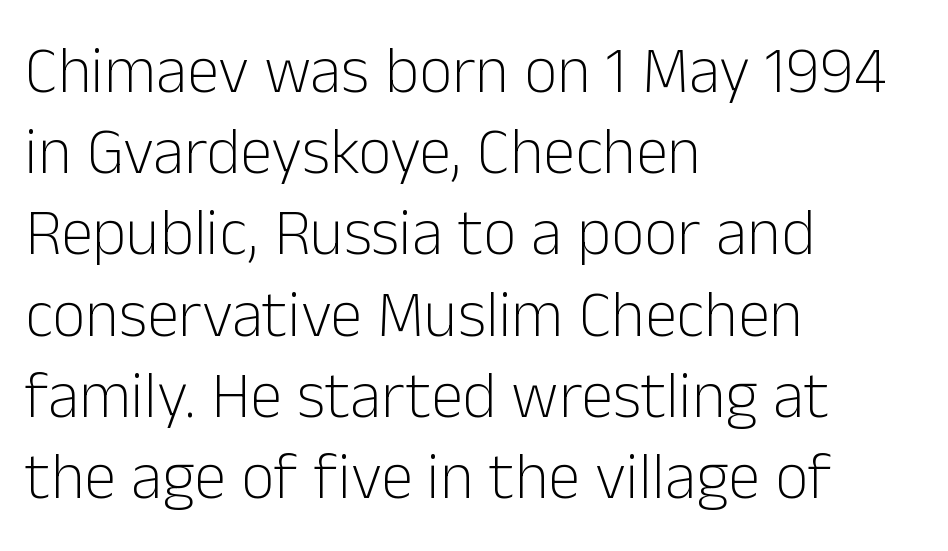
Q: Is the text bold? A: No.
Q: Is the text italic (slanted)? A: No, it is upright.
Q: Is the typeface a serif or a sans-serif typeface? A: Sans-serif.
Q: Is the text underlined? A: No.
Q: How is the paragraph aligned? A: Left-aligned.
Q: Is the spacing between letters normal or unusually wide? A: Normal.
Q: Is the spacing between lines tight, normal or loose? A: Normal.
Q: Width (condensed, normal, or wide)? A: Normal.
Q: Stroke contrast? A: Low.
Q: x-height? A: Medium.
Q: Monospaced? A: No.
